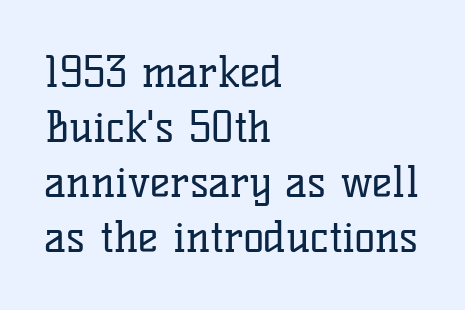
The image shows 43 px regular-weight serif type, upright; set left-aligned, normal line spacing (1.28x), normal letter spacing, not underlined; low stroke contrast and a medium x-height.
